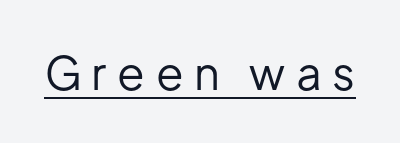
Q: Is the text bold? A: No.
Q: Is the text italic (slanted)? A: No, it is upright.
Q: Is the typeface a serif or a sans-serif typeface? A: Sans-serif.
Q: Is the text underlined? A: Yes.
Q: Is the spacing between letters normal or unusually wide? A: Unusually wide.
Q: Width (condensed, normal, or wide)? A: Normal.
Q: Stroke contrast? A: Low.
Q: x-height? A: Medium.
Q: Monospaced? A: No.
